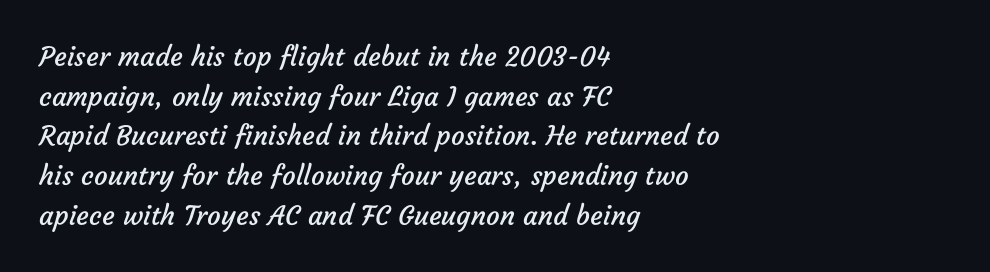
{"bold": "no", "underline": "no", "align": "left", "line_spacing": "normal", "line_spacing_ratio": 1.47, "letter_spacing": "normal", "letter_spacing_em": 0.0, "glyph_px": 27}
